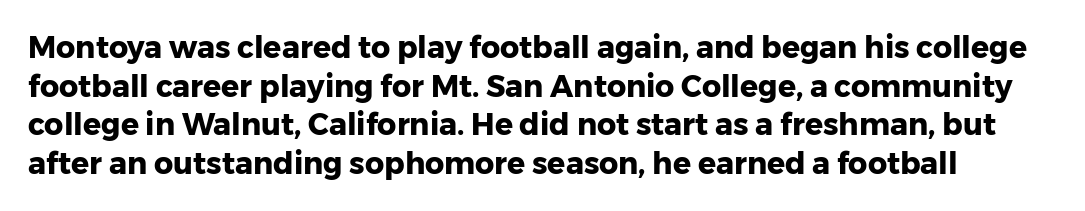
Q: Is the text bold? A: Yes.
Q: Is the text italic (slanted)? A: No, it is upright.
Q: Is the typeface a serif or a sans-serif typeface? A: Sans-serif.
Q: Is the text underlined? A: No.
Q: Is the spacing between letters normal or unusually wide? A: Normal.
Q: Is the spacing between lines tight, normal or loose? A: Normal.
Q: Width (condensed, normal, or wide)? A: Normal.
Q: Stroke contrast? A: Low.
Q: x-height? A: Medium.
Q: Monospaced? A: No.
